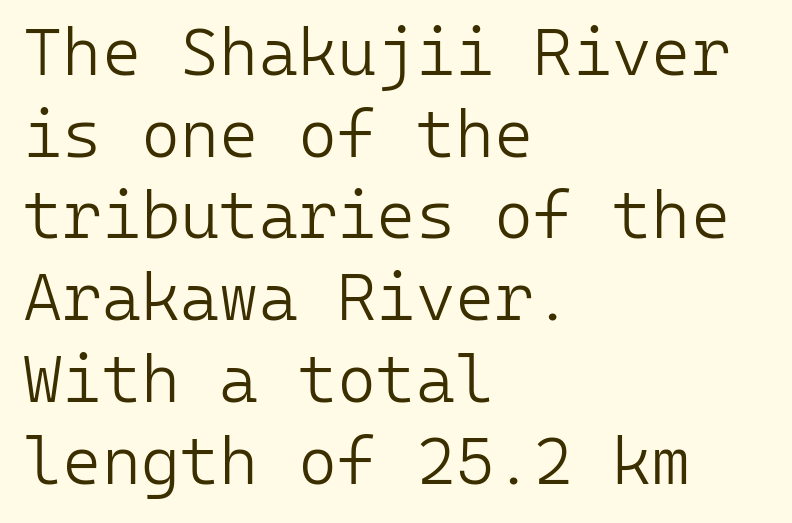
{"serif": "no", "italic": "no", "bold": "no", "weight": "light", "width": "normal", "stroke_contrast": "low", "x_height": "medium", "monospaced": "yes", "underline": "no", "align": "left", "line_spacing_ratio": 1.22, "letter_spacing": "normal", "letter_spacing_em": 0.0, "glyph_px": 67}
